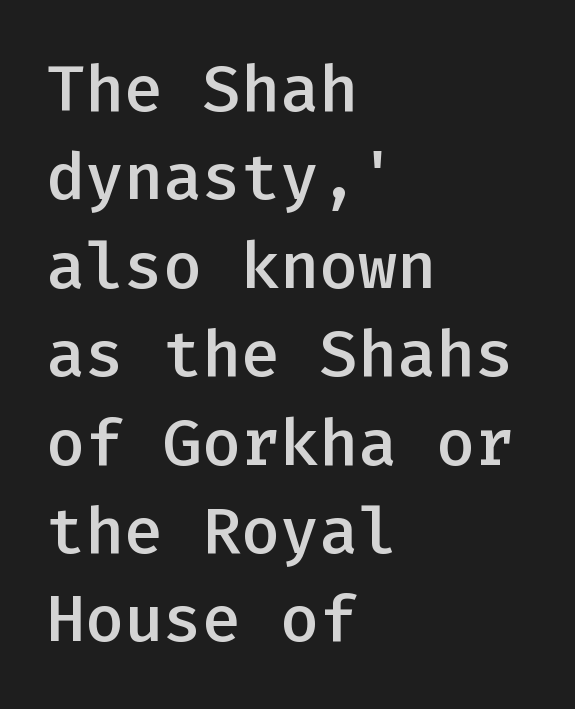
Characters remain perfectly vertical along every line. This rendering features lettering with no underline. The lines in this sample share a left origin and differ only in where they stop. These lines are rendered in a fixed-pitch font. The passage shown stacks its lines at a standard gap.
